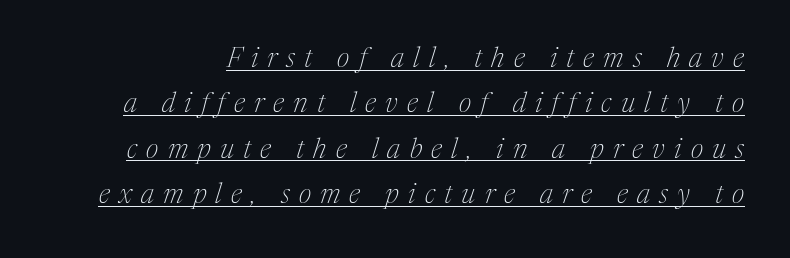
{"serif": "yes", "italic": "yes", "lean": "right", "slant_degrees": 17, "bold": "no", "weight": "thin", "width": "normal", "stroke_contrast": "medium", "x_height": "medium", "monospaced": "no", "underline": "yes", "line_spacing": "normal", "line_spacing_ratio": 1.62, "letter_spacing": "wide", "letter_spacing_em": 0.33, "glyph_px": 28}
